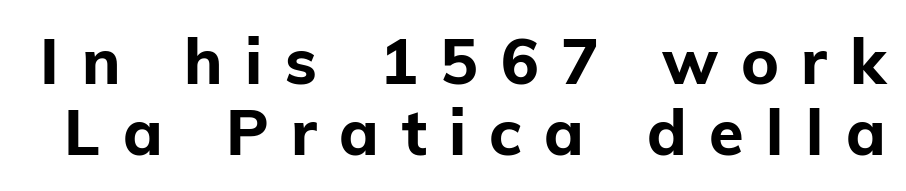
{"serif": "no", "italic": "no", "bold": "yes", "weight": "bold", "width": "normal", "stroke_contrast": "low", "x_height": "medium", "monospaced": "no", "underline": "no", "line_spacing": "tight", "line_spacing_ratio": 1.12, "letter_spacing": "wide", "letter_spacing_em": 0.36, "glyph_px": 63}
